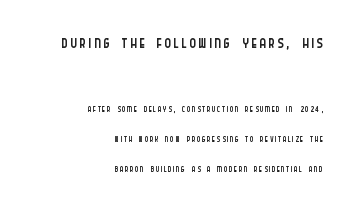
The image shows 25 px text type, upright; set right-aligned, loose line spacing (2.15x), not underlined; the first (top) block is 1.79x larger.
